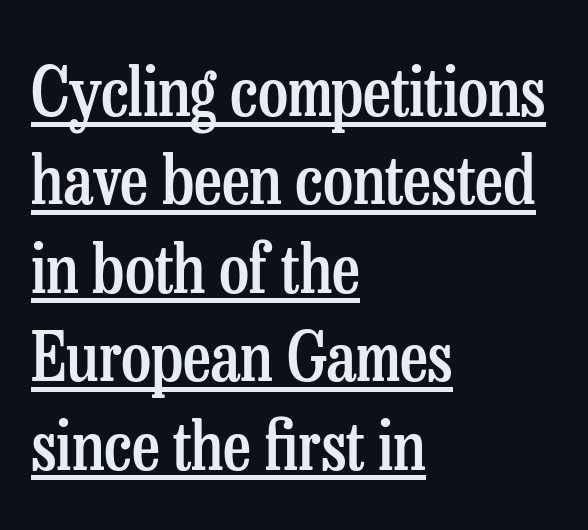
Q: Is the text bold? A: Semi-bold.
Q: Is the text italic (slanted)? A: No, it is upright.
Q: Is the typeface a serif or a sans-serif typeface? A: Serif.
Q: Is the text underlined? A: Yes.
Q: How is the paragraph aligned? A: Left-aligned.
Q: Is the spacing between letters normal or unusually wide? A: Normal.
Q: Is the spacing between lines tight, normal or loose? A: Normal.
Q: Width (condensed, normal, or wide)? A: Condensed.
Q: Stroke contrast? A: Low.
Q: x-height? A: Medium.
Q: Monospaced? A: No.
